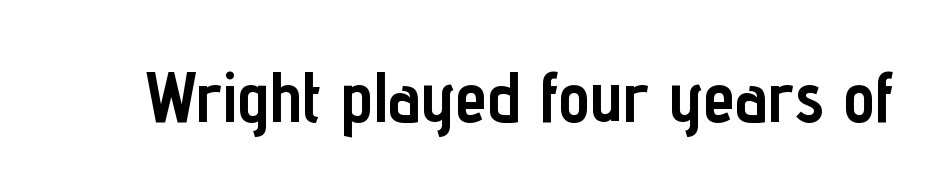
{"serif": "no", "italic": "no", "bold": "yes", "weight": "semibold", "width": "condensed", "stroke_contrast": "low", "x_height": "medium", "monospaced": "no", "underline": "no", "letter_spacing": "normal", "letter_spacing_em": 0.0, "glyph_px": 71}
